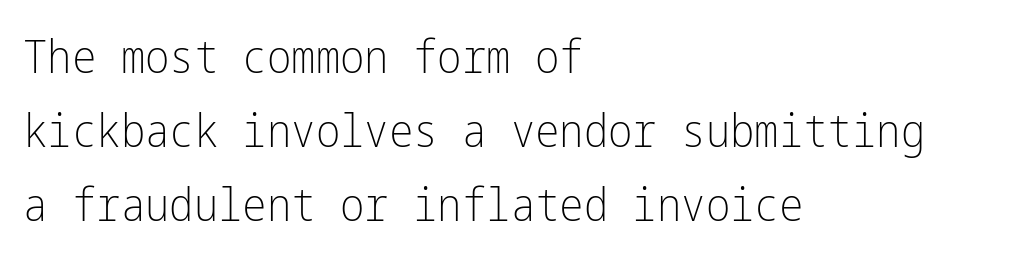
The image shows 46 px light, condensed sans-serif type, upright; set left-aligned, normal line spacing (1.61x), normal letter spacing, not underlined; low stroke contrast and a medium x-height.
